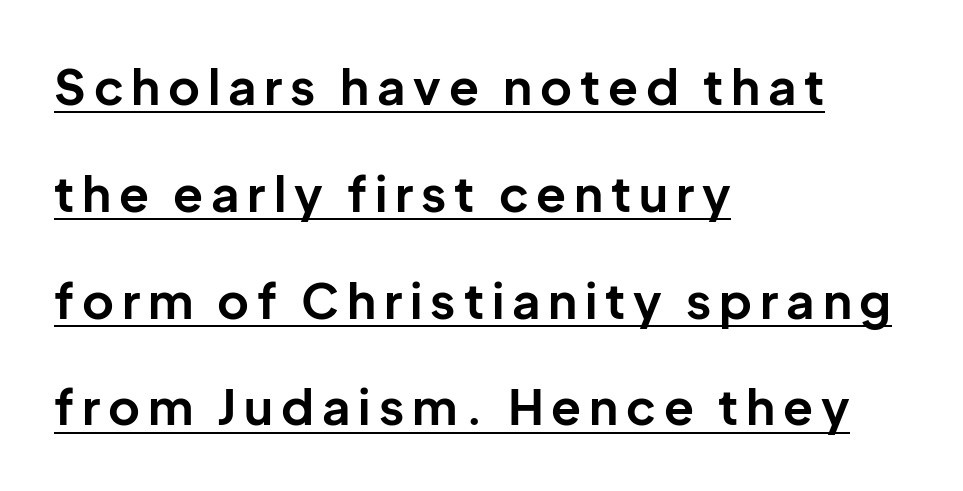
The image shows 49 px bold sans-serif type, upright; set left-aligned, loose line spacing (2.18x), underlined; low stroke contrast and a medium x-height.
